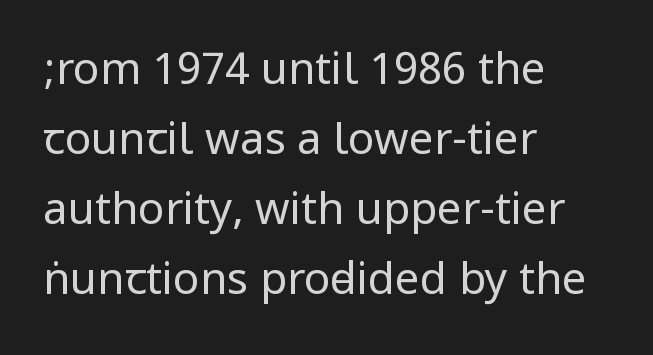
Q: Is the text bold? A: No.
Q: Is the text italic (slanted)? A: No, it is upright.
Q: Is the typeface a serif or a sans-serif typeface? A: Sans-serif.
Q: Is the text underlined? A: No.
Q: How is the paragraph aligned? A: Left-aligned.
Q: Is the spacing between letters normal or unusually wide? A: Normal.
Q: Is the spacing between lines tight, normal or loose? A: Normal.
Q: Width (condensed, normal, or wide)? A: Condensed.
Q: Stroke contrast? A: Low.
